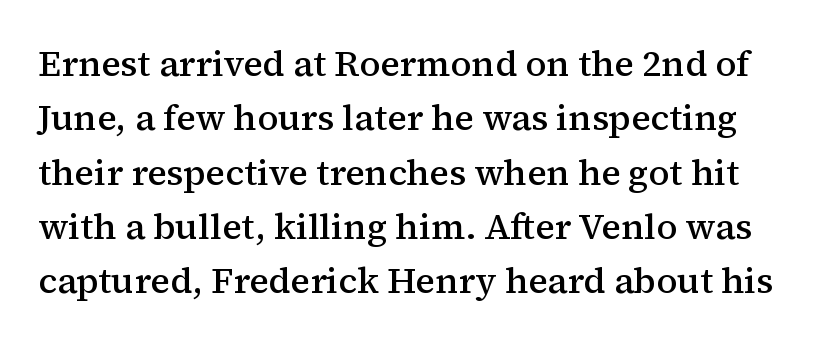
Typographic density is moderately raised because the face is semibold. Is this a fixed-width face? No — the glyphs have proportional, varying widths. Each word holds together tightly as a unit, with standard inter-letter gaps. Successive baselines arrive at the customary interval. No italicization has been applied; the sample stays upright. Type style note: has serifs.
